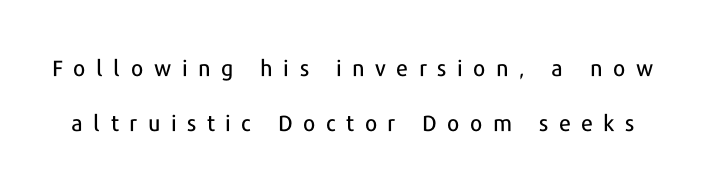
The zone under the glyphs is completely vacant. Honestly, the letter spacing is so wide it's the main thing you notice. In terms of posture, this sample is upright. A great deal of white space separates one row of letters from the next.
